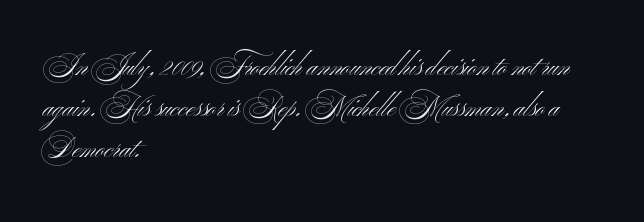
{"bold": "no", "underline": "no", "align": "left", "line_spacing": "normal", "line_spacing_ratio": 1.51, "letter_spacing": "normal", "letter_spacing_em": 0.0, "glyph_px": 27}
